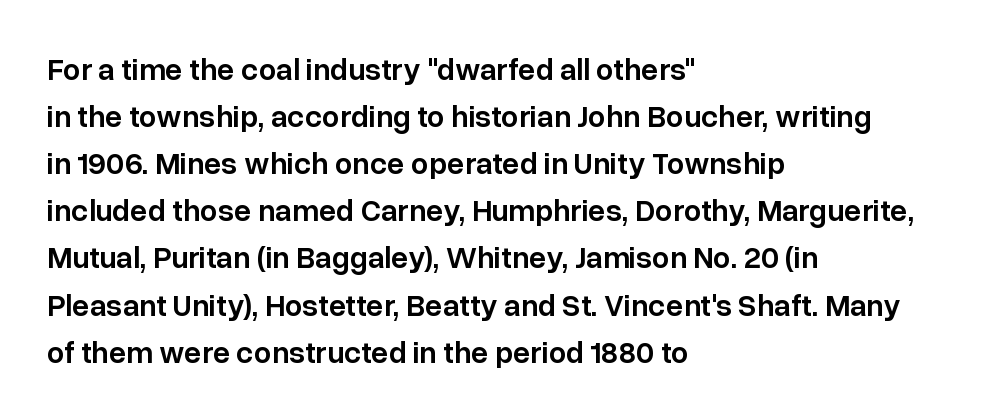
{"serif": "no", "italic": "no", "bold": "semi", "weight": "semibold", "width": "normal", "stroke_contrast": "low", "x_height": "medium", "monospaced": "no", "underline": "no", "align": "left", "line_spacing": "normal", "line_spacing_ratio": 1.52, "letter_spacing": "normal", "letter_spacing_em": 0.0, "glyph_px": 31}
